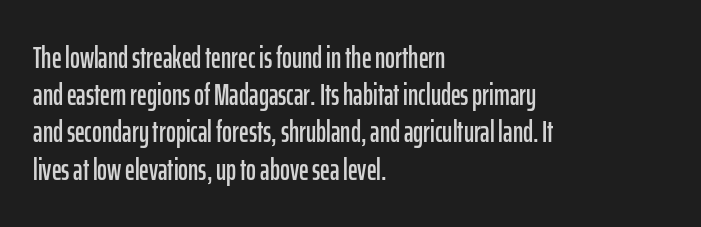
{"serif": "no", "italic": "no", "width": "condensed", "stroke_contrast": "low", "x_height": "medium", "monospaced": "no", "underline": "no", "align": "left", "line_spacing_ratio": 1.24, "letter_spacing": "normal", "letter_spacing_em": 0.0, "glyph_px": 30}
